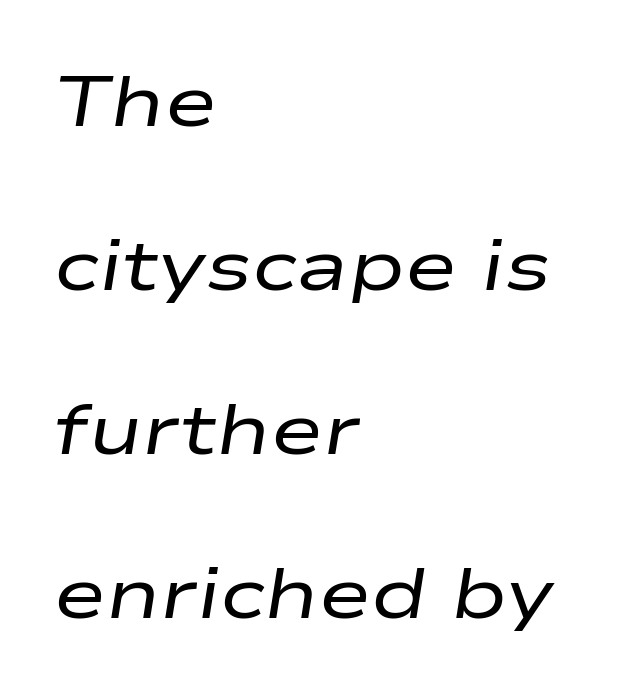
The face used here is proportionally spaced, like ordinary book or web type. Looking at the ascenders, they clearly lean. A typesetter would call this zero additional tracking. The gap between lines stays unmarked. The vertical gap from one line to the next is large.
